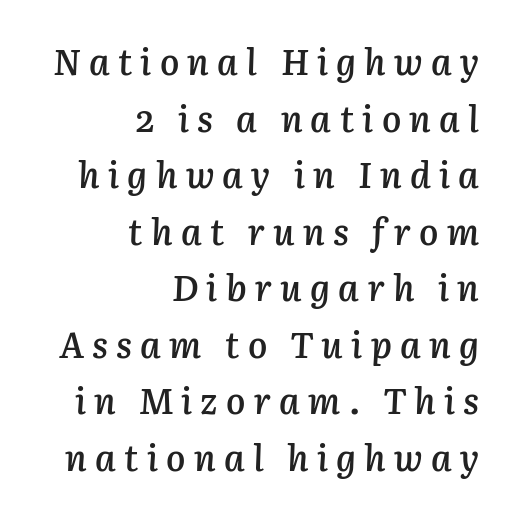
The image shows 36 px semibold type, italic (leaning right); set right-aligned, normal line spacing (1.57x), unusually wide letter spacing (+0.23 em), not underlined; low stroke contrast and a medium x-height.
